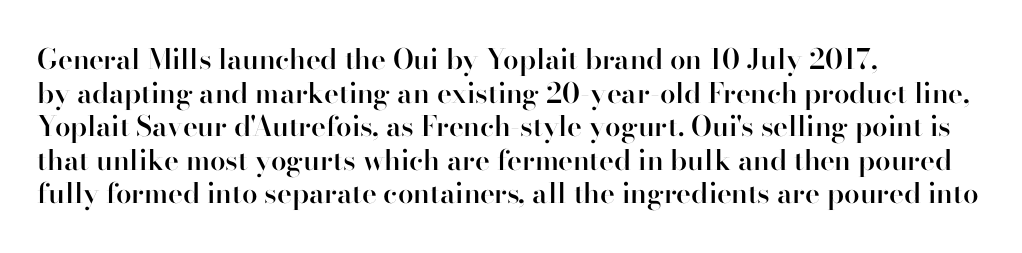
The rendering uses natural spacing where letterforms have individual widths. Examine the stroke ends and you'll find no serifs. Descenders are the only things crossing below the line. Caption: multi-line text, flush left, ragged right. These lines carry some extra weight — a demibold, not a full bold.
